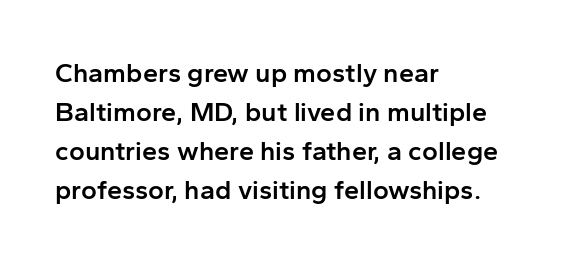
Spacing between characters is what you'd get straight out of the box. The space directly below the letters is spotless. The lines are quadded left. This sample uses an upright cut, with every glyph sitting square on the baseline. Look at the stroke-to-counter ratio: somewhat heavy, a semibold.
